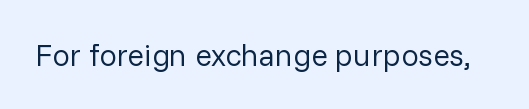
Q: Is the text bold? A: No.
Q: Is the text italic (slanted)? A: No, it is upright.
Q: Is the typeface a serif or a sans-serif typeface? A: Sans-serif.
Q: Is the text underlined? A: No.
Q: Is the spacing between letters normal or unusually wide? A: Normal.
Q: Width (condensed, normal, or wide)? A: Normal.
Q: Stroke contrast? A: Low.
Q: x-height? A: Medium.
Q: Monospaced? A: No.
